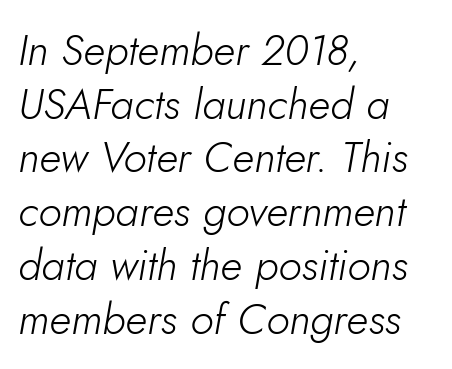
Q: Is the text bold? A: No.
Q: Is the text italic (slanted)? A: Yes, it leans right by about 5 degrees.
Q: Is the text underlined? A: No.
Q: How is the paragraph aligned? A: Left-aligned.
Q: Is the spacing between letters normal or unusually wide? A: Normal.
Q: Is the spacing between lines tight, normal or loose? A: Normal.
Q: Width (condensed, normal, or wide)? A: Normal.
Q: Stroke contrast? A: Low.
Q: x-height? A: Small.
Q: Monospaced? A: No.
